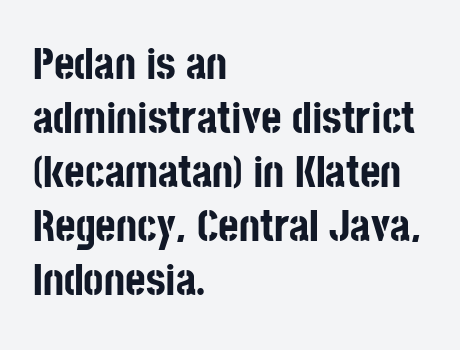
{"serif": "no", "italic": "no", "bold": "yes", "weight": "bold", "width": "condensed", "stroke_contrast": "low", "x_height": "large", "monospaced": "no", "underline": "no", "align": "left", "line_spacing_ratio": 1.23, "letter_spacing": "normal", "letter_spacing_em": 0.0, "glyph_px": 44}
